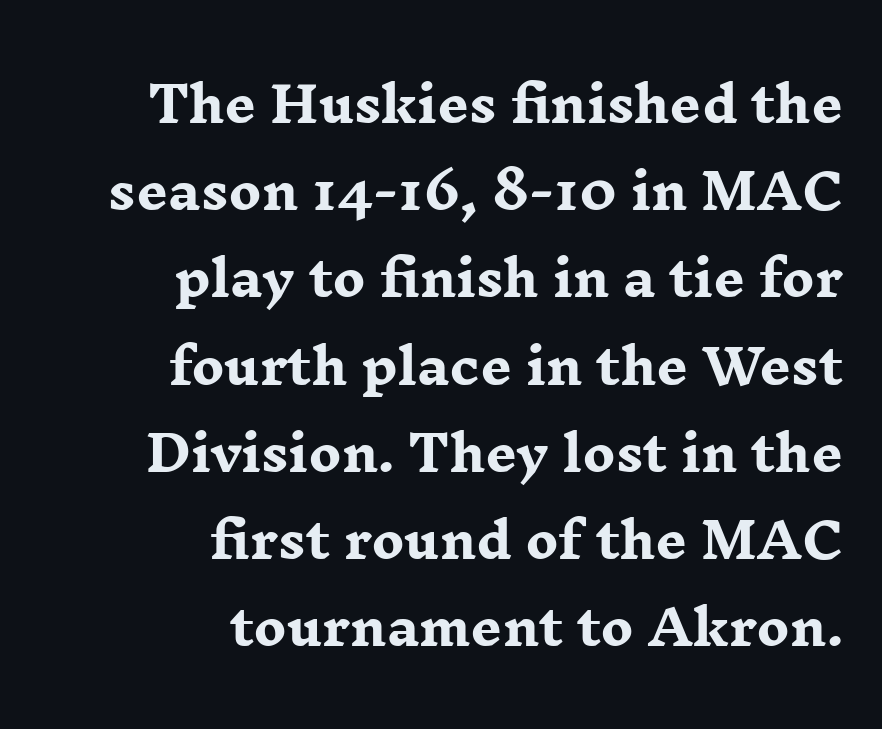
Q: Is the text bold? A: Yes.
Q: Is the text italic (slanted)? A: No, it is upright.
Q: Is the typeface a serif or a sans-serif typeface? A: Serif.
Q: Is the text underlined? A: No.
Q: How is the paragraph aligned? A: Right-aligned.
Q: Is the spacing between letters normal or unusually wide? A: Normal.
Q: Width (condensed, normal, or wide)? A: Wide.
Q: Stroke contrast? A: Low.
Q: x-height? A: Medium.
Q: Monospaced? A: No.
